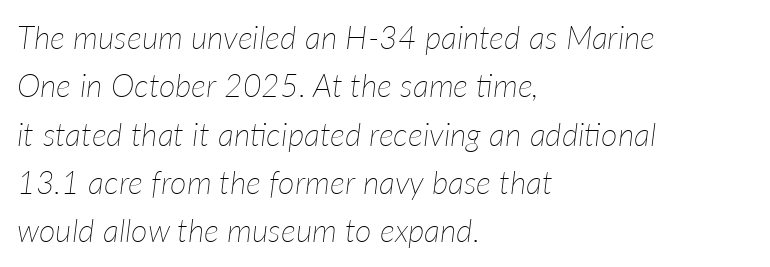
The text carries the slant typical of an italic or oblique font. Character widths vary here, with narrow letters taking less room than wide ones. Stroke mass is kept to a normal reading level or below. This sample uses plain, unmodified letter spacing.
